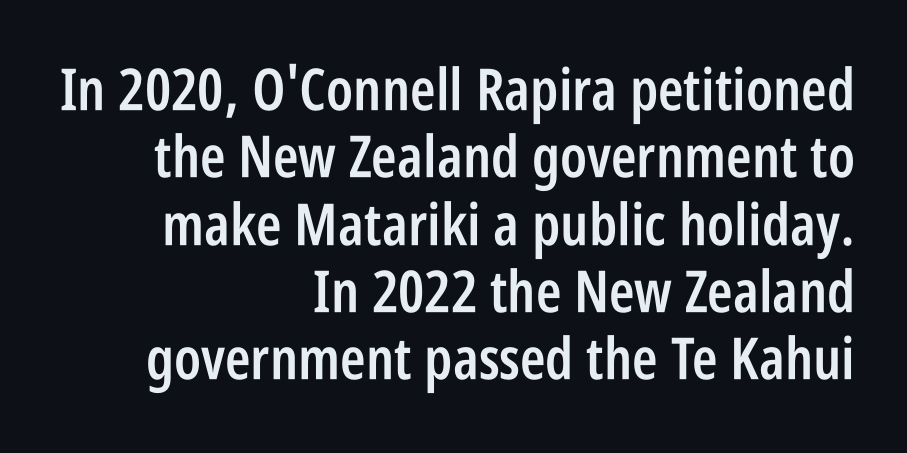
Q: Is the text bold? A: Semi-bold.
Q: Is the text italic (slanted)? A: No, it is upright.
Q: Is the typeface a serif or a sans-serif typeface? A: Sans-serif.
Q: Is the text underlined? A: No.
Q: How is the paragraph aligned? A: Right-aligned.
Q: Is the spacing between letters normal or unusually wide? A: Normal.
Q: Width (condensed, normal, or wide)? A: Condensed.
Q: Stroke contrast? A: Low.
Q: x-height? A: Large.
Q: Monospaced? A: No.
